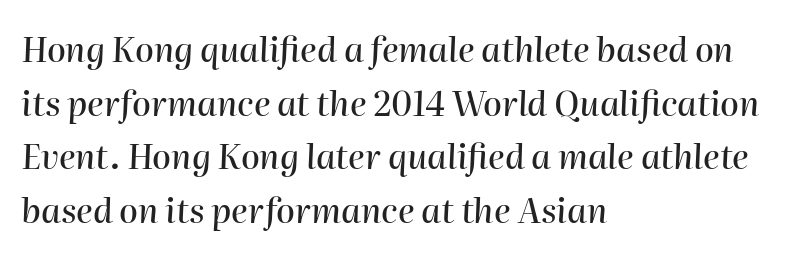
Q: Is the text italic (slanted)? A: Yes, it leans right by about 2 degrees.
Q: Is the text underlined? A: No.
Q: How is the paragraph aligned? A: Left-aligned.
Q: Is the spacing between letters normal or unusually wide? A: Normal.
Q: Is the spacing between lines tight, normal or loose? A: Normal.
Q: Width (condensed, normal, or wide)? A: Normal.
Q: Stroke contrast? A: High.
Q: x-height? A: Medium.
Q: Monospaced? A: No.
